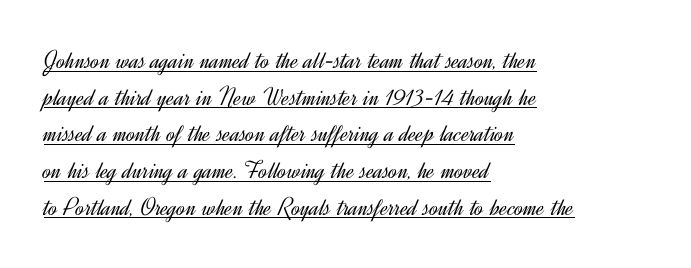
You can see a thin bar hugging the bottom of the glyphs. The typesetter chose a ragged-right arrangement here. In terms of letterspacing, this is plain default setting.
